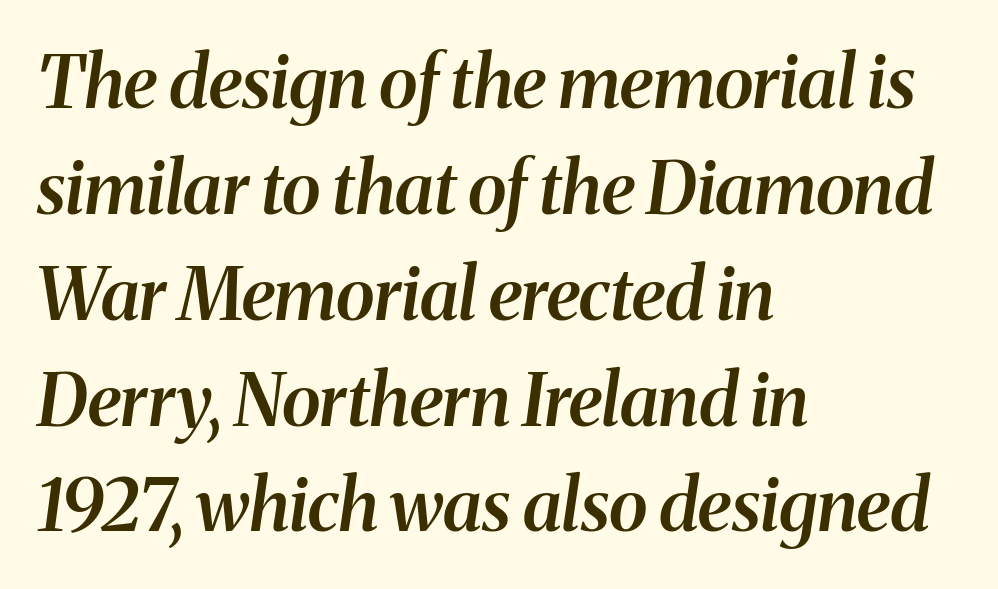
{"serif": "yes", "italic": "yes", "lean": "right", "slant_degrees": 8, "bold": "semi", "weight": "semibold", "width": "normal", "stroke_contrast": "medium", "x_height": "medium", "monospaced": "no", "underline": "no", "align": "left", "line_spacing": "normal", "line_spacing_ratio": 1.47, "letter_spacing": "normal", "letter_spacing_em": 0.0, "glyph_px": 72}
